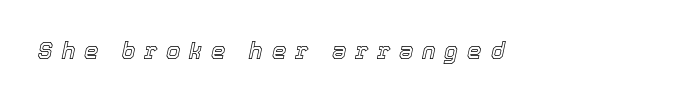
The glyphs are unaccompanied by any horizontal stroke below them. A student would call this left alignment; a typographer would say flush left, rag right. Is the type slanted? Yes — the strokes lean at a clear angle. Substantial extra tracking has been applied to these lines.
